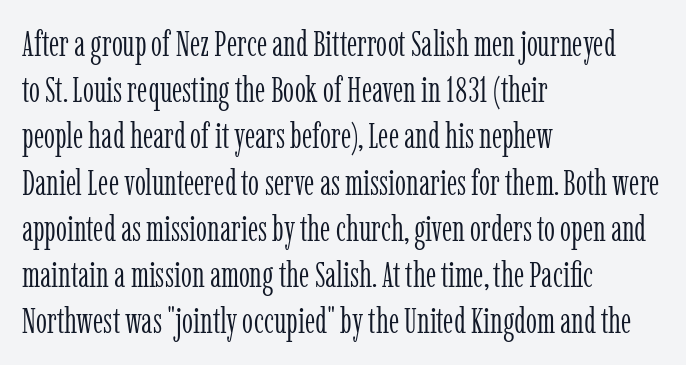
Each new line begins a customary step beneath the previous one. Words appear dense and cohesive because spacing is normal. Typeset ragged right — the left edge is the straight one. Each row of text sits above clean, open space. The weight tops out at a normal text grade. A typesetter would mark this as roman, not italic.
